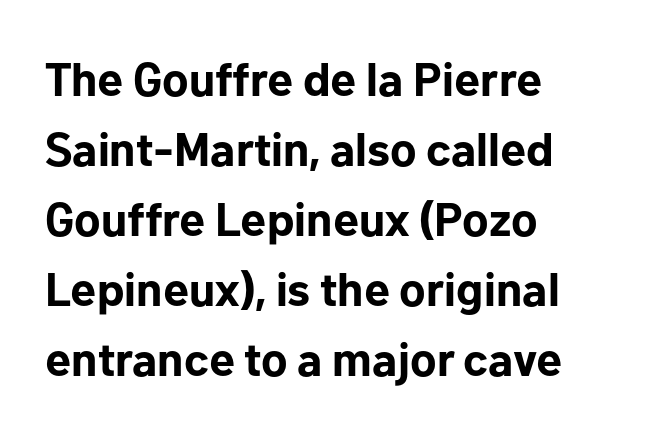
Every row of glyphs begins at an identical x-position on the left. Does the lettering tilt? It doesn't — this is upright. Heft: maximum for text — a bold. Descenders are the only things crossing below the line. Check where the strokes stop: nothing finishes them off — pure sans. Short note: letters normally spaced.
